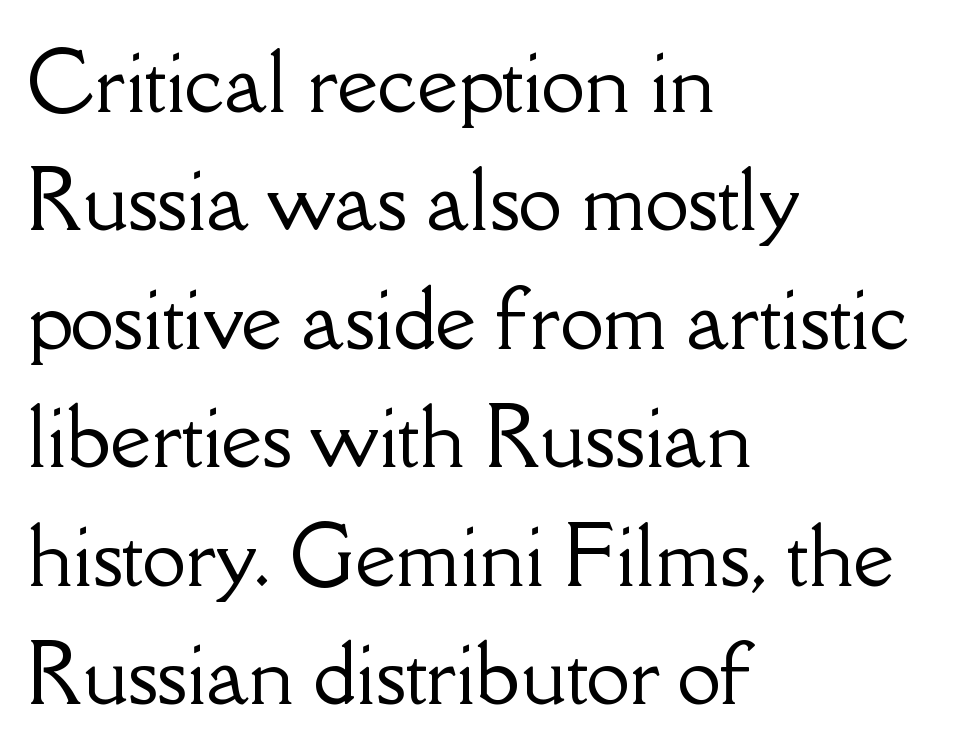
{"serif": "yes", "italic": "no", "width": "normal", "stroke_contrast": "low", "x_height": "small", "monospaced": "no", "underline": "no", "align": "left", "line_spacing": "normal", "line_spacing_ratio": 1.5, "letter_spacing": "normal", "letter_spacing_em": 0.0, "glyph_px": 79}
